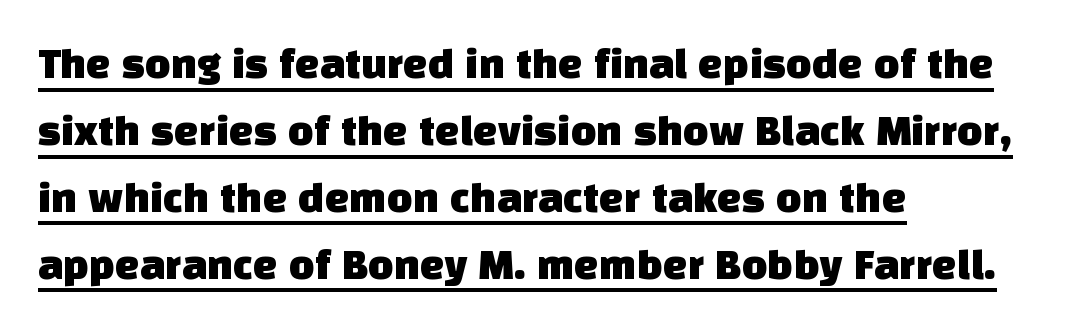
Q: Is the typeface a serif or a sans-serif typeface? A: Sans-serif.
Q: Is the text underlined? A: Yes.
Q: How is the paragraph aligned? A: Left-aligned.
Q: Is the spacing between letters normal or unusually wide? A: Normal.
Q: Is the spacing between lines tight, normal or loose? A: Normal.
Q: Width (condensed, normal, or wide)? A: Normal.
Q: Stroke contrast? A: Low.
Q: x-height? A: Large.
Q: Monospaced? A: No.
